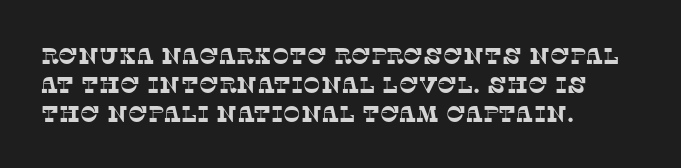
{"underline": "no", "align": "left", "line_spacing": "normal", "line_spacing_ratio": 1.26, "letter_spacing": "normal", "letter_spacing_em": 0.0, "glyph_px": 23}
